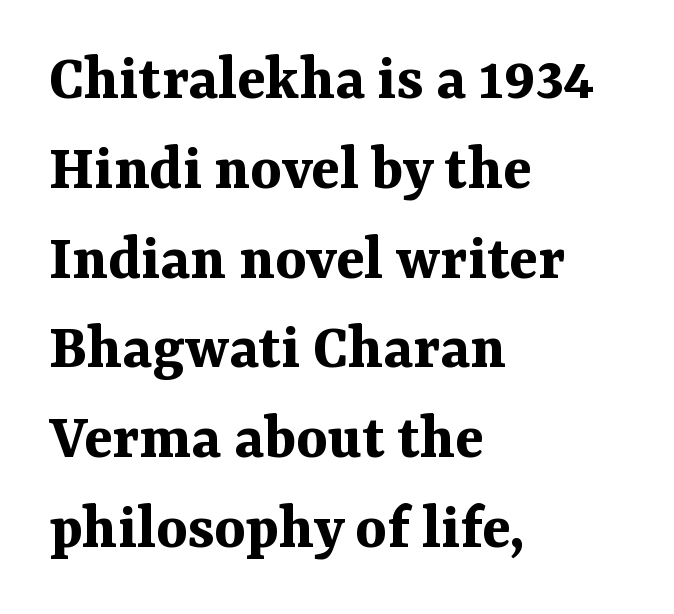
Serifs: yes, visible at the terminals of the letterforms. Type without underlining. Spacing verdict: proportional, widths tailored to each character. The letters sit at their default tracking, neither squeezed nor spread. In terms of posture, this sample is upright. Emphasis by weight is at full strength: bold.
